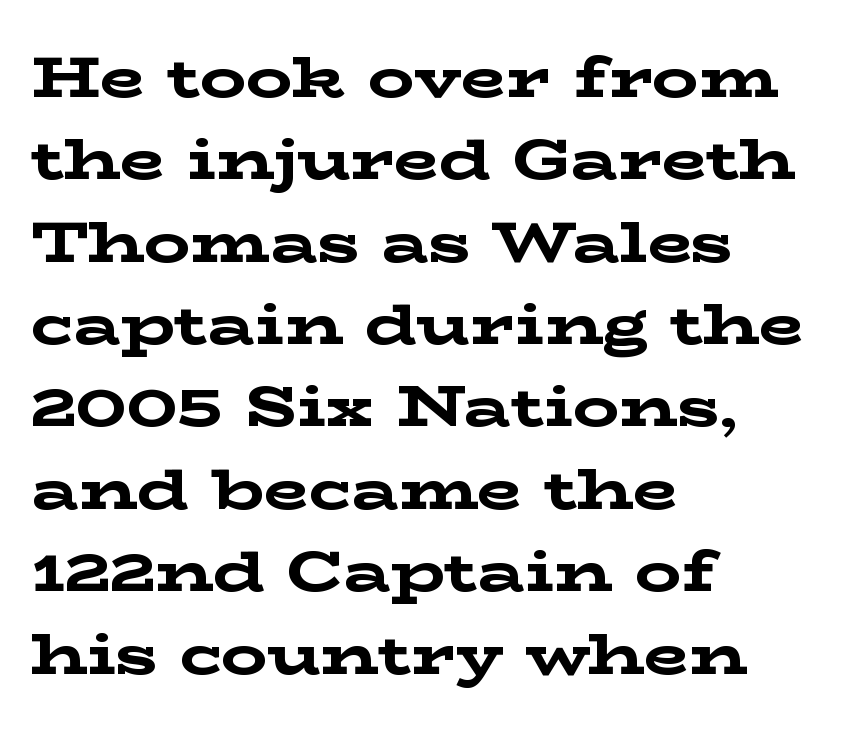
There is no visible air inserted between adjacent glyphs. Weight: bold. The space between consecutive lines is moderate. Leftover space on each line is placed entirely after the last word. Each row of text sits above clean, open space. The specimen reads as upright at a glance.
